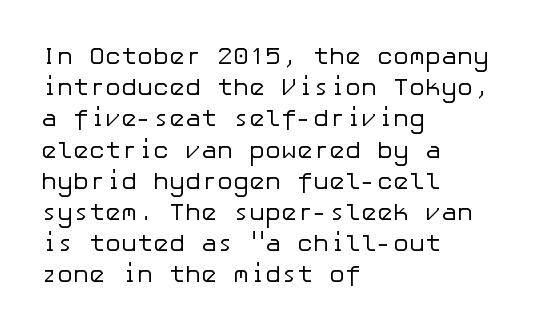
The ragged edge is on the right, which tells us the setting is flush left. The passage shown is not underscored anywhere. These lines were composed using upright roman letters. This sample uses plain, unmodified letter spacing. Reading down the column, the eye jumps a familiar distance to each next line.
